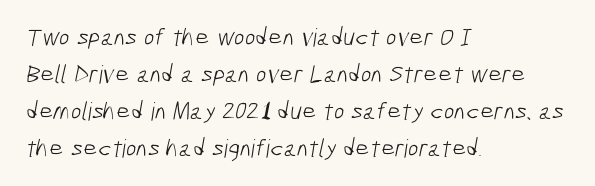
The image shows 25 px text type; set left-aligned, normal line spacing (1.48x), normal letter spacing, not underlined.
